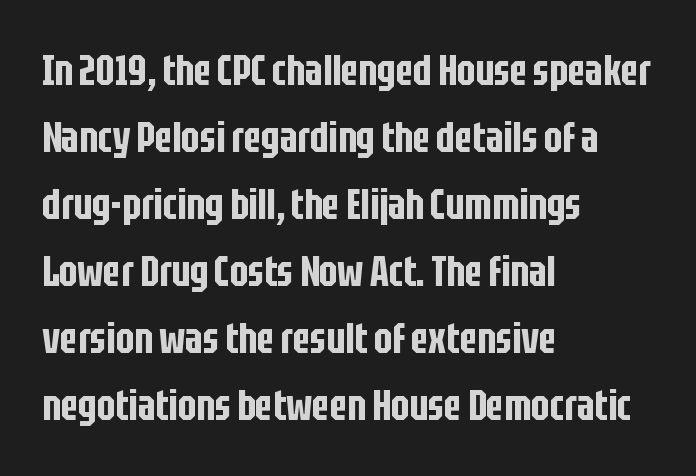
Q: Is the text italic (slanted)? A: No, it is upright.
Q: Is the typeface a serif or a sans-serif typeface? A: Sans-serif.
Q: Is the text underlined? A: No.
Q: How is the paragraph aligned? A: Left-aligned.
Q: Is the spacing between letters normal or unusually wide? A: Normal.
Q: Is the spacing between lines tight, normal or loose? A: Normal.
Q: Width (condensed, normal, or wide)? A: Condensed.
Q: Stroke contrast? A: Low.
Q: x-height? A: Large.
Q: Monospaced? A: No.
